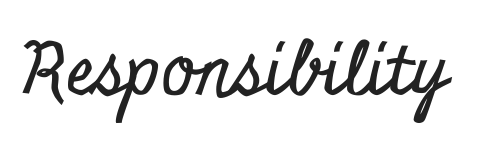
Q: Is the text italic (slanted)? A: Yes.
Q: Is the typeface a serif or a sans-serif typeface? A: Serif.
Q: Is the text underlined? A: No.
Q: Is the spacing between letters normal or unusually wide? A: Normal.
Q: Width (condensed, normal, or wide)? A: Condensed.
Q: Stroke contrast? A: Low.
Q: x-height? A: Small.
Q: Monospaced? A: No.
